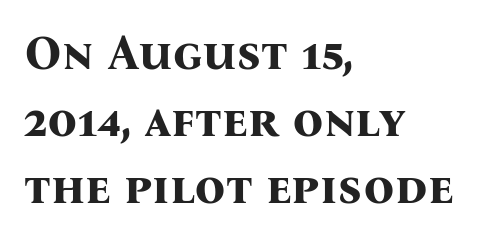
Q: Is the text bold? A: Yes.
Q: Is the text italic (slanted)? A: No, it is upright.
Q: Is the typeface a serif or a sans-serif typeface? A: Serif.
Q: Is the text underlined? A: No.
Q: How is the paragraph aligned? A: Left-aligned.
Q: Is the spacing between letters normal or unusually wide? A: Normal.
Q: Is the spacing between lines tight, normal or loose? A: Normal.
Q: Width (condensed, normal, or wide)? A: Normal.
Q: Stroke contrast? A: Medium.
Q: x-height? A: Medium.
Q: Monospaced? A: No.
